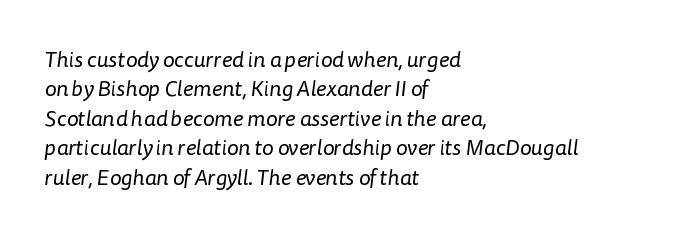
The image shows 22 px text type; set left-aligned, normal line spacing (1.34x), normal letter spacing, not underlined.
